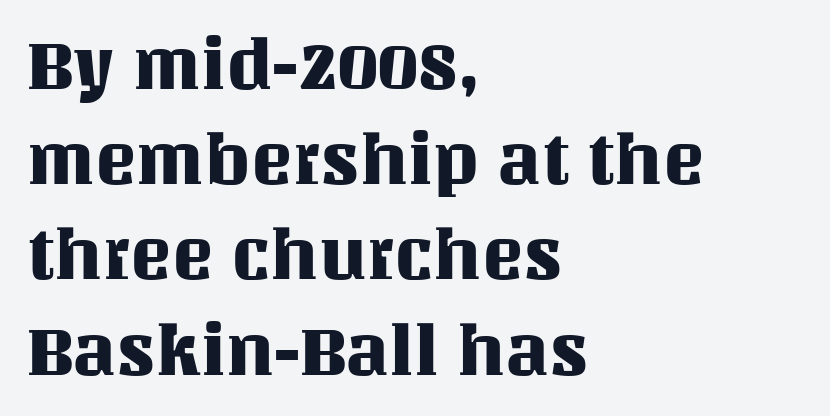
Characters remain perfectly vertical along every line. Varying glyph widths throughout — classic text-font behaviour. All the whitespace from short lines collects on the right. Students, observe: this is what conventionally led text looks like. What stands out about the letter spacing? Nothing — it is the standard amount. Only glyphs here, with clear space below each row.
